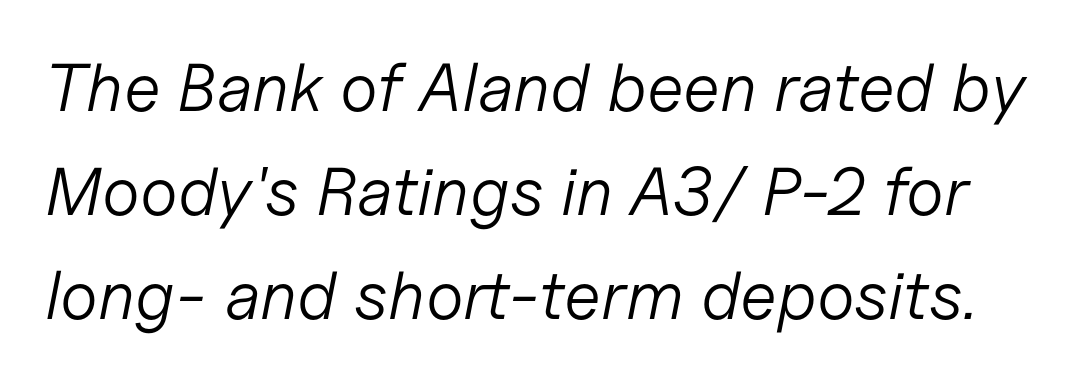
{"italic": "yes", "lean": "right", "slant_degrees": 11, "bold": "no", "weight": "light", "width": "normal", "stroke_contrast": "low", "x_height": "medium", "monospaced": "no", "underline": "no", "line_spacing": "normal", "line_spacing_ratio": 1.53, "letter_spacing": "normal", "letter_spacing_em": 0.0, "glyph_px": 68}
